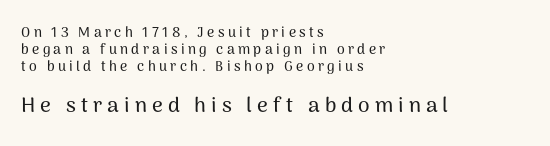
Does the bottom block carry the larger type? Yes, it does. Only glyphs here, with clear space below each row. Which margin do the lines hug? The left one — the right edge is uneven. This sample uses an upright cut, with every glyph sitting square on the baseline. Look at the tracking — it's clearly loosened, letters drifting apart.
